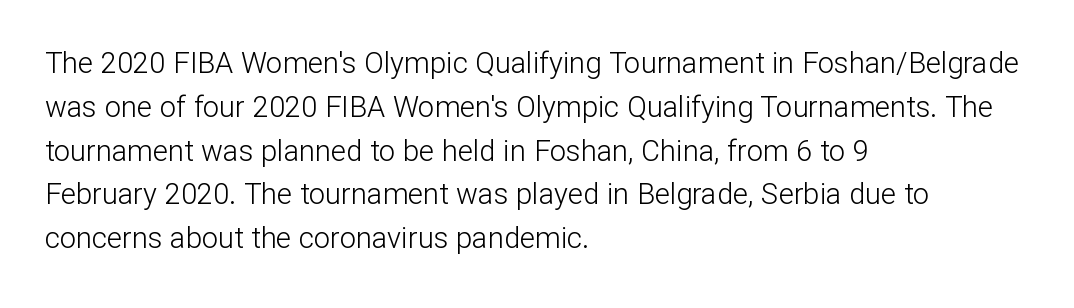
The image shows 29 px light sans-serif type, upright; set left-aligned, normal line spacing (1.51x), normal letter spacing, not underlined; low stroke contrast and a medium x-height.
